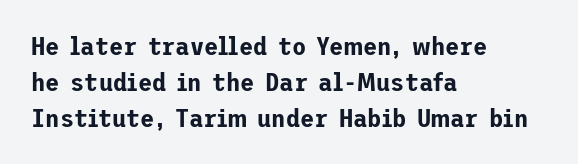
The image shows 26 px text type, upright; set left-aligned, normal line spacing (1.38x), normal letter spacing, not underlined.
